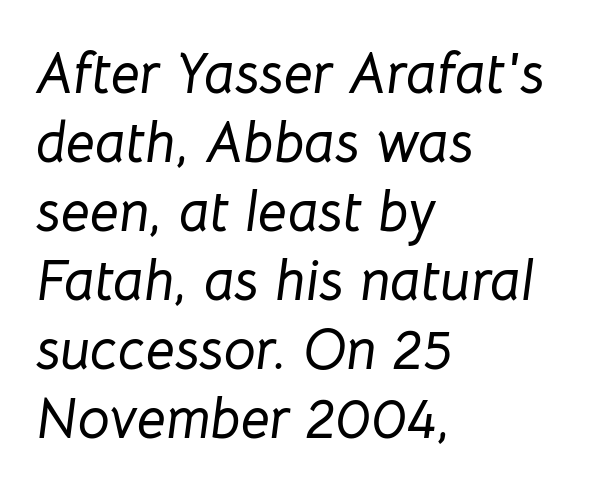
Q: Is the text italic (slanted)? A: Yes, it leans right by about 8 degrees.
Q: Is the text underlined? A: No.
Q: How is the paragraph aligned? A: Left-aligned.
Q: Is the spacing between letters normal or unusually wide? A: Normal.
Q: Width (condensed, normal, or wide)? A: Normal.
Q: Stroke contrast? A: Low.
Q: x-height? A: Medium.
Q: Monospaced? A: No.
